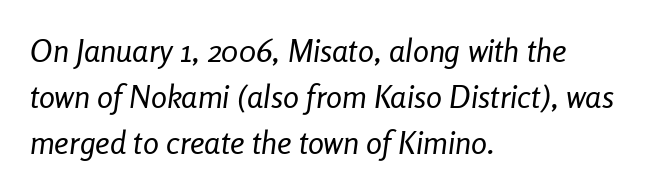
Q: Is the text bold? A: No.
Q: Is the text italic (slanted)? A: Yes, it leans right by about 8 degrees.
Q: Is the text underlined? A: No.
Q: How is the paragraph aligned? A: Left-aligned.
Q: Is the spacing between letters normal or unusually wide? A: Normal.
Q: Is the spacing between lines tight, normal or loose? A: Normal.
Q: Width (condensed, normal, or wide)? A: Condensed.
Q: Stroke contrast? A: Low.
Q: x-height? A: Medium.
Q: Monospaced? A: No.
